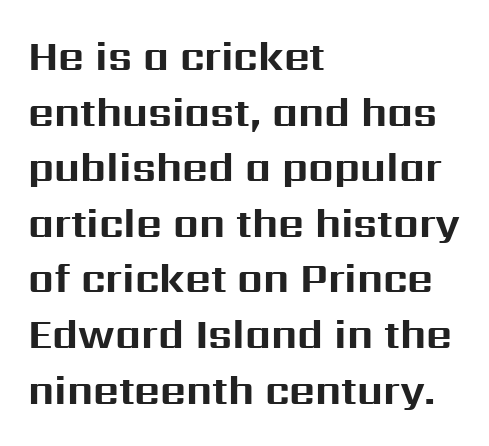
Q: Is the text bold? A: Yes.
Q: Is the text italic (slanted)? A: No, it is upright.
Q: Is the typeface a serif or a sans-serif typeface? A: Sans-serif.
Q: Is the text underlined? A: No.
Q: How is the paragraph aligned? A: Left-aligned.
Q: Is the spacing between letters normal or unusually wide? A: Normal.
Q: Is the spacing between lines tight, normal or loose? A: Normal.
Q: Width (condensed, normal, or wide)? A: Normal.
Q: Stroke contrast? A: Medium.
Q: x-height? A: Medium.
Q: Monospaced? A: No.
